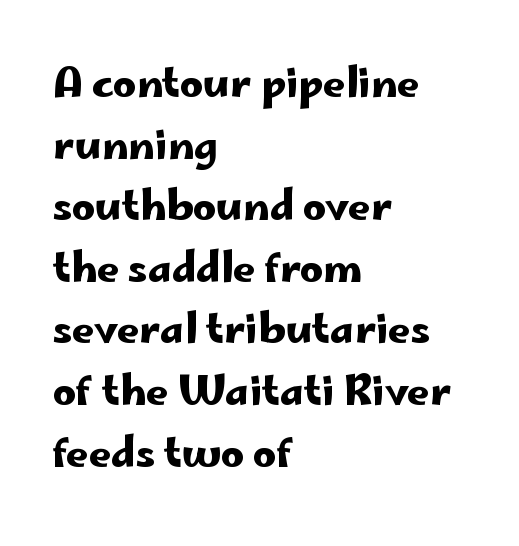
{"serif": "no", "italic": "no", "width": "wide", "stroke_contrast": "low", "x_height": "small", "monospaced": "no", "underline": "no", "align": "left", "line_spacing": "normal", "line_spacing_ratio": 1.54, "letter_spacing": "normal", "letter_spacing_em": 0.0, "glyph_px": 40}
